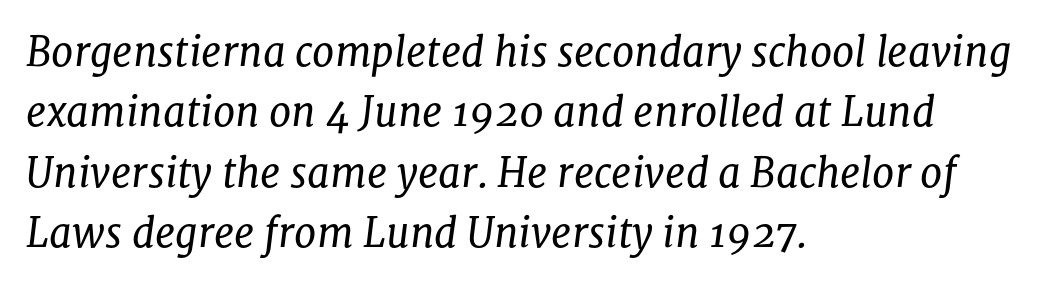
The letters carry serifs — small finishing strokes at the ends of their stems. No extra ink here — the face is not bold. Rows of type keep a routine distance in the vertical direction. Check under the words: just untouched page. The face used here is rendered with its standard letterfit. Typeset ragged right — the left edge is the straight one.
